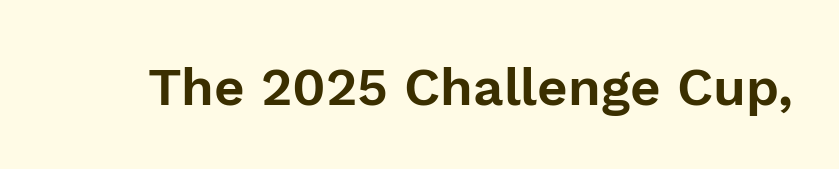
This is the regular roman posture of the typeface. The area under the type is left untouched. The passage shown has conventional tracking throughout. The text was rendered using a sans face with plain stroke endings. Spacing verdict: proportional, widths tailored to each character.
